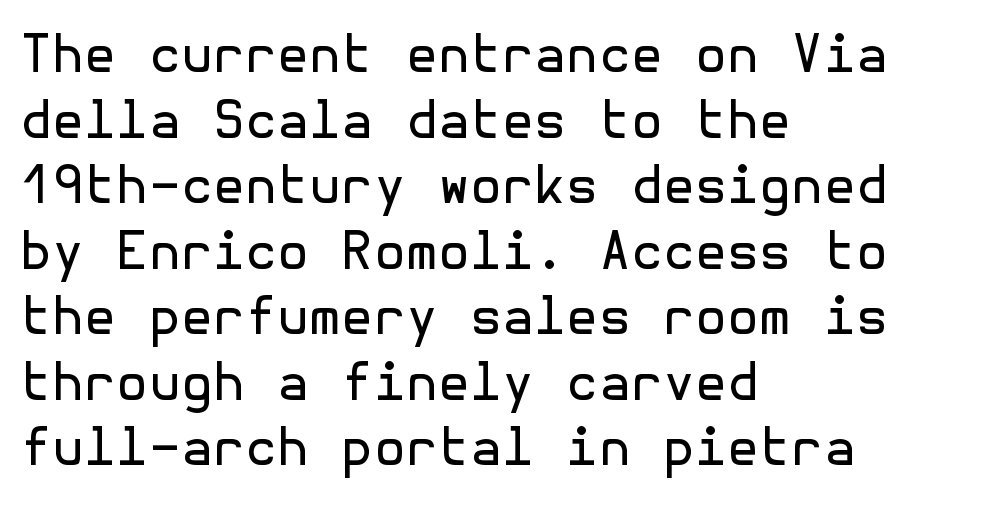
{"serif": "no", "italic": "no", "bold": "no", "weight": "regular", "width": "normal", "x_height": "medium", "underline": "no", "align": "left", "line_spacing": "normal", "line_spacing_ratio": 1.26, "letter_spacing": "normal", "letter_spacing_em": 0.0, "glyph_px": 52}
